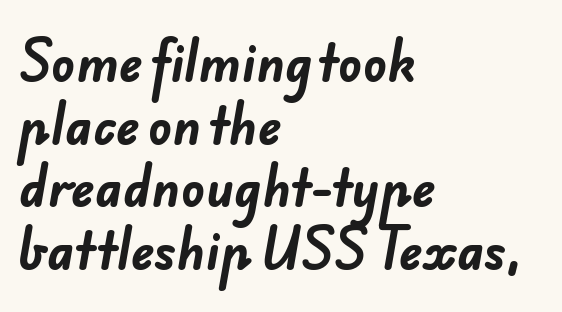
A typesetter would call this zero additional tracking. Observe the absence of serifs on each vertical stroke in this sample. Caption: multi-line text, flush left, ragged right. The line-height multiplier appears to be the usual default. Varying glyph widths throughout — classic text-font behaviour.
